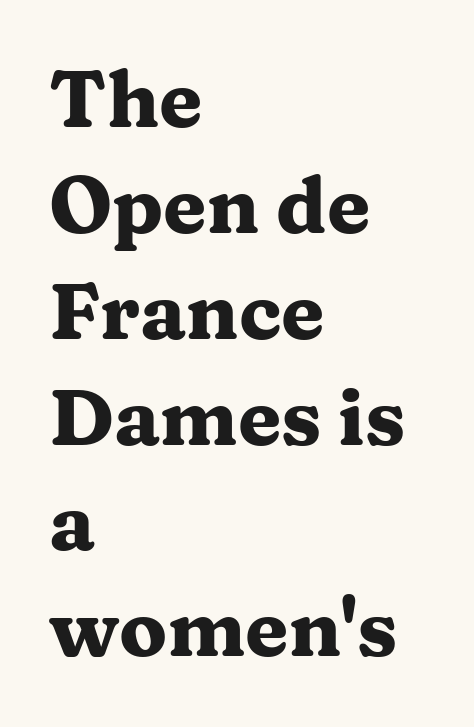
The space directly below the letters is spotless. Check where the strokes stop: tiny serifs finish them off. How are the letters spaced? Ordinarily, with no added tracking. Weight check: bold — yes, fully. A normal amount of white space separates one row of letters from the next.
